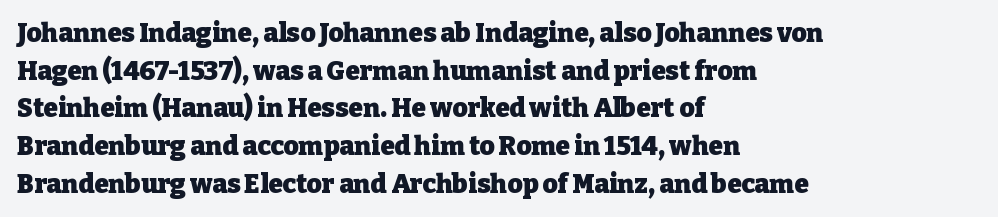
On the weight axis this lands at bold, roughly 700. Words float on clear page, feet unadorned. Interline gaps are of average width in this sample. The rendering keeps characters at their native spacing. In terms of posture, this sample is upright.
